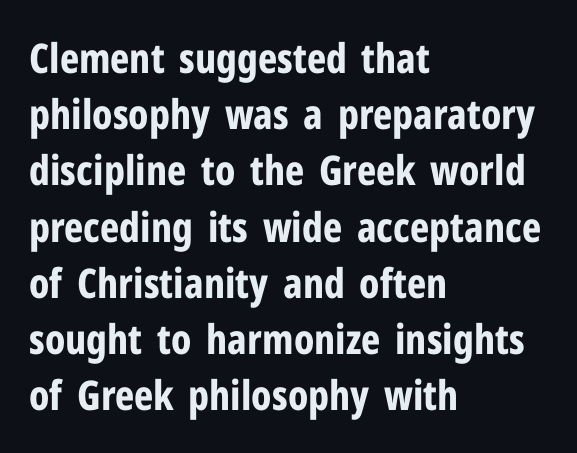
{"serif": "no", "italic": "no", "bold": "yes", "weight": "bold", "width": "condensed", "stroke_contrast": "low", "x_height": "medium", "monospaced": "no", "underline": "no", "align": "left", "line_spacing": "normal", "line_spacing_ratio": 1.37, "letter_spacing": "normal", "letter_spacing_em": 0.0, "glyph_px": 41}
